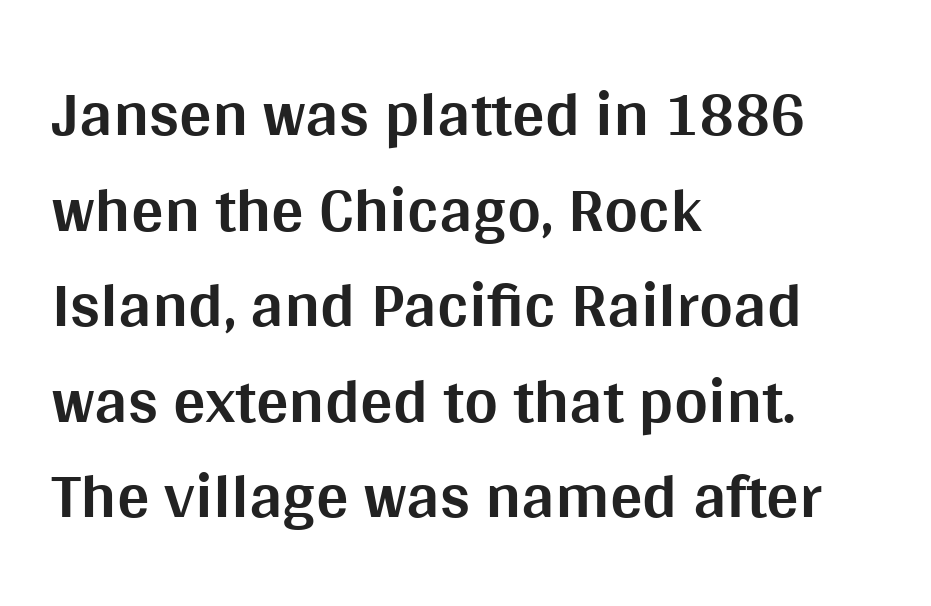
Weight: bold. The passage shown is typeset with a sans-serif family. Does the copy run flush right? No — it runs flush left. These lines are rendered in a variable-pitch font. Decoration check: the copy has no underline. Whoever set this chose a conventional vertical rhythm.
